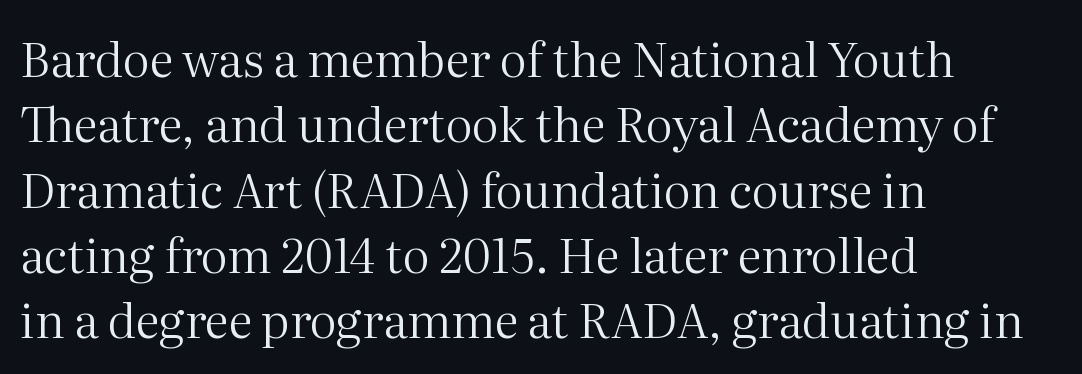
The image shows 48 px regular-weight serif type, upright; set left-aligned, normal line spacing (1.36x), normal letter spacing, not underlined; medium stroke contrast and a medium x-height.
